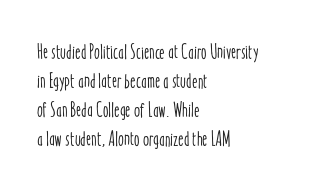
The image shows 21 px text type, upright; set left-aligned, normal line spacing (1.38x), normal letter spacing, not underlined.
